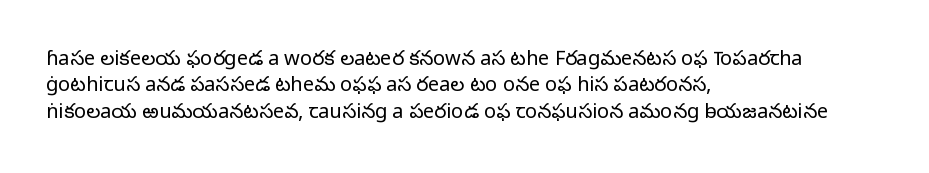
{"italic": "no", "bold": "no", "underline": "no", "align": "left", "line_spacing": "normal", "line_spacing_ratio": 1.32, "letter_spacing": "normal", "letter_spacing_em": 0.0, "glyph_px": 20}
